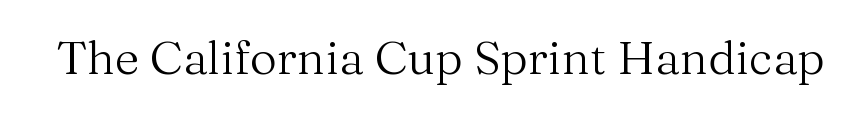
Spacing verdict: proportional, widths tailored to each character. The specimen omits any rule beneath the text block's lines. The font is comparable to plain body text, perhaps lighter. Tracking value appears to be zero — textbook default spacing. Each letter's strokes conclude with small projecting serifs. No italicization has been applied; the sample stays upright.
